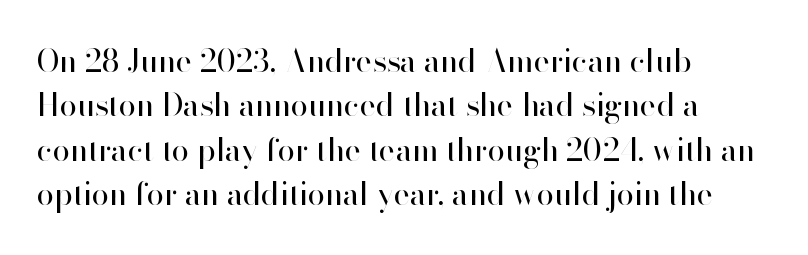
{"serif": "no", "italic": "no", "bold": "no", "weight": "regular", "width": "normal", "stroke_contrast": "high", "x_height": "small", "monospaced": "no", "underline": "no", "align": "left", "line_spacing": "normal", "line_spacing_ratio": 1.43, "letter_spacing": "normal", "letter_spacing_em": 0.0, "glyph_px": 31}
